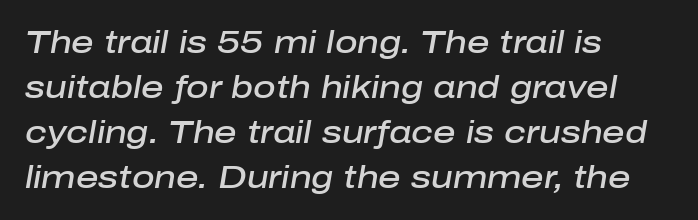
{"italic": "yes", "lean": "right", "slant_degrees": 10, "bold": "semi", "weight": "semibold", "width": "normal", "stroke_contrast": "low", "x_height": "medium", "monospaced": "no", "underline": "no", "align": "left", "line_spacing": "normal", "line_spacing_ratio": 1.45, "letter_spacing": "normal", "letter_spacing_em": 0.0, "glyph_px": 31}
